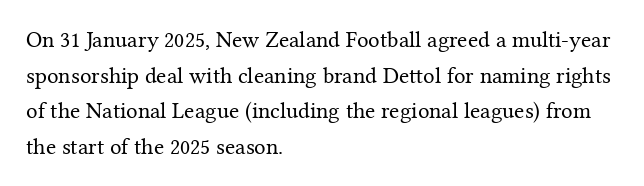
{"italic": "no", "bold": "no", "underline": "no", "align": "left", "line_spacing": "normal", "line_spacing_ratio": 1.55, "letter_spacing": "normal", "letter_spacing_em": 0.0, "glyph_px": 23}
